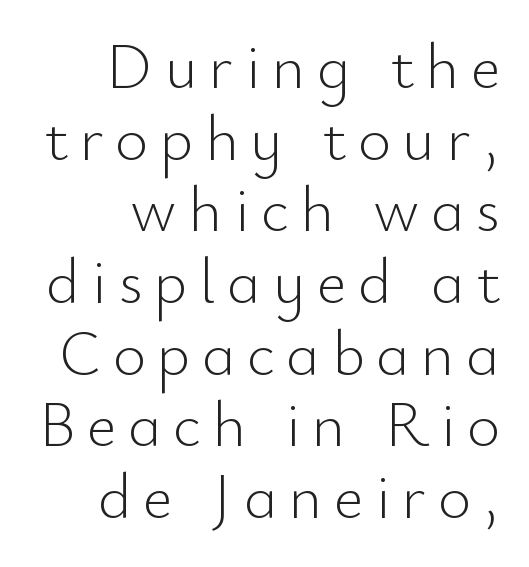
{"serif": "no", "italic": "no", "bold": "no", "weight": "light", "width": "normal", "stroke_contrast": "low", "x_height": "small", "monospaced": "no", "underline": "no", "align": "right", "line_spacing": "tight", "line_spacing_ratio": 1.12, "glyph_px": 64}
